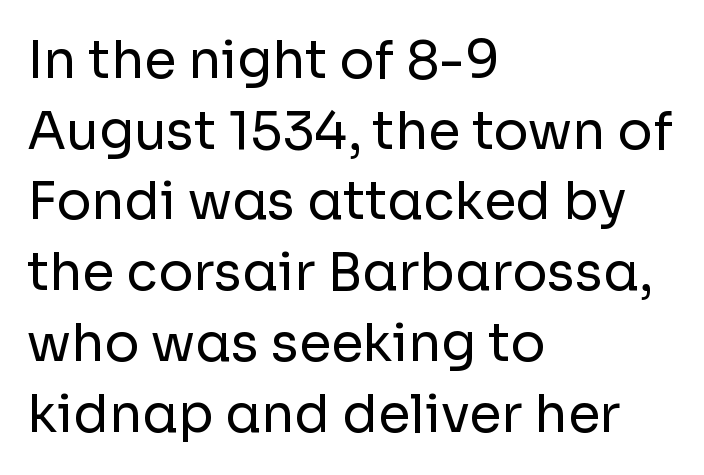
{"serif": "no", "italic": "no", "bold": "no", "weight": "regular", "width": "normal", "stroke_contrast": "low", "x_height": "medium", "monospaced": "no", "underline": "no", "align": "left", "line_spacing": "normal", "line_spacing_ratio": 1.36, "letter_spacing": "normal", "letter_spacing_em": 0.0, "glyph_px": 52}
